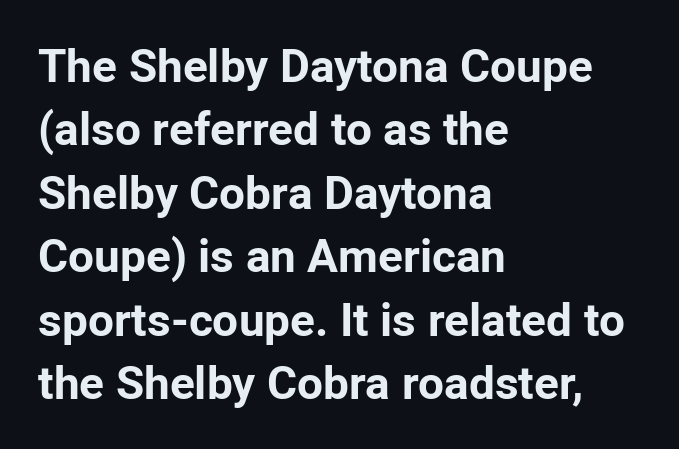
The space beneath each line is pristine and unruled. A typesetter would call this leading conventional body-copy spacing. Notice how the passage keeps a crisp vertical edge on the left only. Vertical strokes here are truly vertical. Strokes here are thick enough to call this a true bold.
